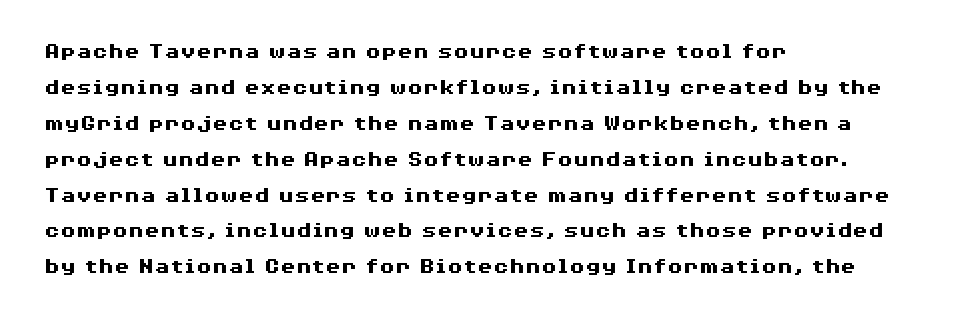
Q: Is the text bold? A: Yes.
Q: Is the text italic (slanted)? A: No, it is upright.
Q: Is the text underlined? A: No.
Q: How is the paragraph aligned? A: Left-aligned.
Q: Is the spacing between letters normal or unusually wide? A: Normal.
Q: Is the spacing between lines tight, normal or loose? A: Normal.
